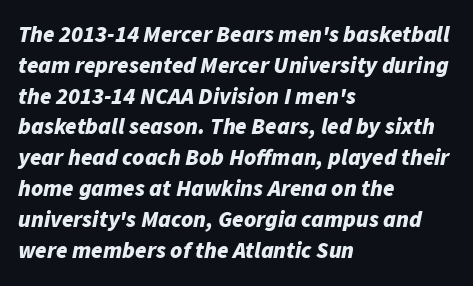
{"italic": "yes", "lean": "right", "slant_degrees": 11, "bold": "yes", "underline": "no", "align": "left", "line_spacing": "normal", "line_spacing_ratio": 1.34, "letter_spacing": "normal", "letter_spacing_em": 0.0, "glyph_px": 23}
